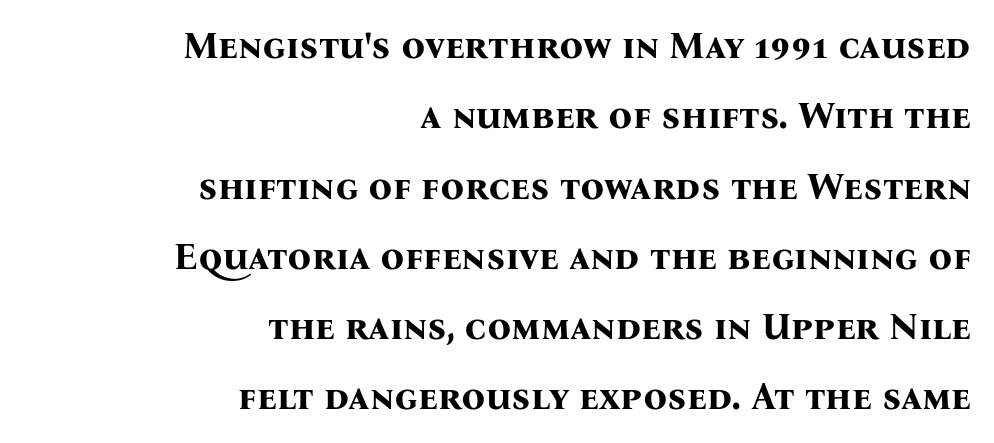
{"serif": "yes", "italic": "no", "bold": "yes", "weight": "bold", "width": "normal", "stroke_contrast": "medium", "x_height": "medium", "monospaced": "no", "underline": "no", "align": "right", "line_spacing": "loose", "line_spacing_ratio": 1.9, "letter_spacing": "normal", "letter_spacing_em": 0.0, "glyph_px": 37}
